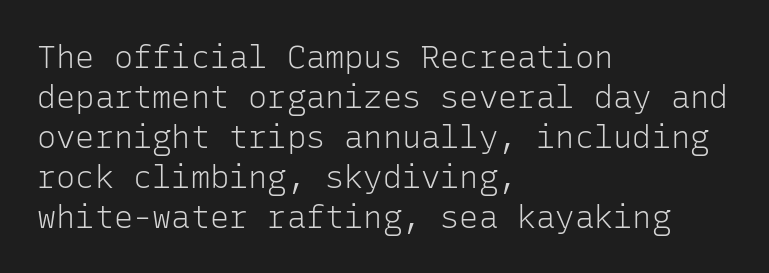
Nobody touched the tracking dial on this one. The characters display no serif detailing; their extremities are plain. The typography opts for an upright posture over an oblique one. Vertical spacing — default. The font is comparable to plain body text, perhaps lighter. The paragraph shown leans on its left margin.
